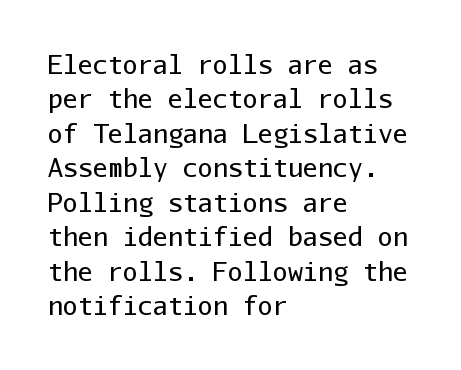
{"italic": "no", "bold": "no", "underline": "no", "align": "left", "line_spacing": "normal", "line_spacing_ratio": 1.38, "letter_spacing": "normal", "letter_spacing_em": 0.0, "glyph_px": 25}
